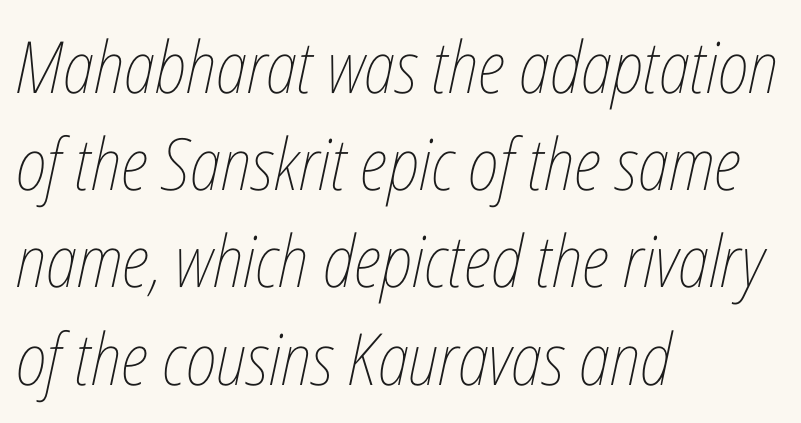
Q: Is the text bold? A: No.
Q: Is the text italic (slanted)? A: Yes, it leans right by about 12 degrees.
Q: Is the text underlined? A: No.
Q: How is the paragraph aligned? A: Left-aligned.
Q: Is the spacing between letters normal or unusually wide? A: Normal.
Q: Is the spacing between lines tight, normal or loose? A: Normal.
Q: Width (condensed, normal, or wide)? A: Condensed.
Q: Stroke contrast? A: Low.
Q: x-height? A: Medium.
Q: Monospaced? A: No.
